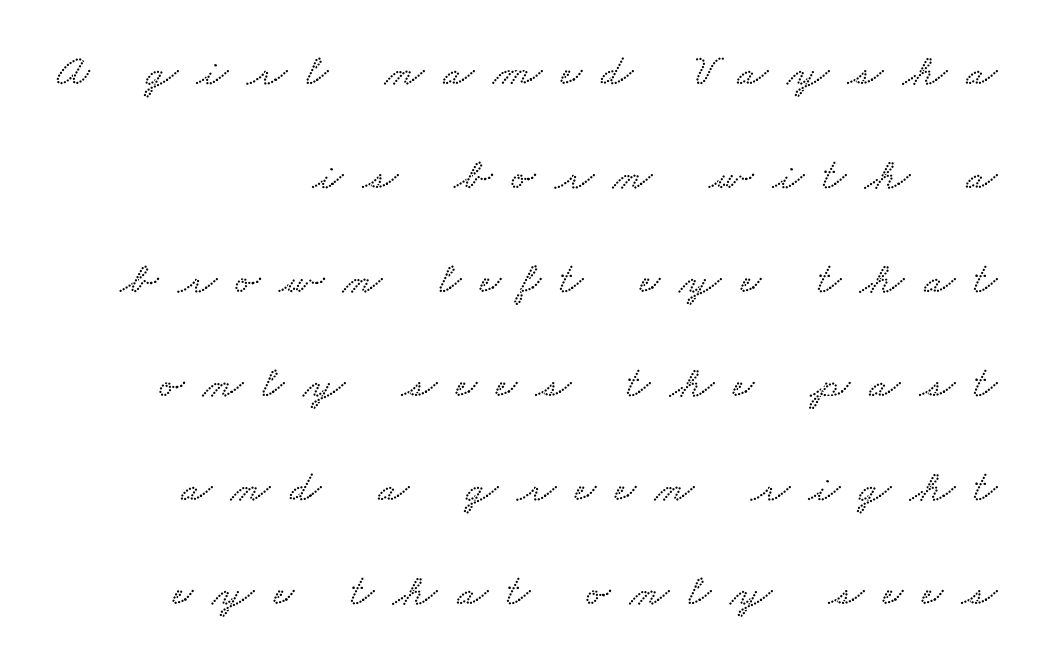
The image shows 45 px wide type; set right-aligned, loose line spacing (2.31x), unusually wide letter spacing (+0.43 em), not underlined; low stroke contrast and a small x-height.
